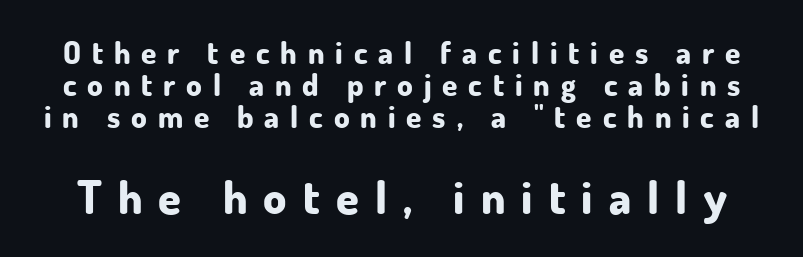
The image shows 46 px bold sans-serif type, upright; set tight line spacing (1.04x), unusually wide letter spacing (+0.35 em), not underlined; the second (bottom) block is 1.48x larger; low stroke contrast and a small x-height.
